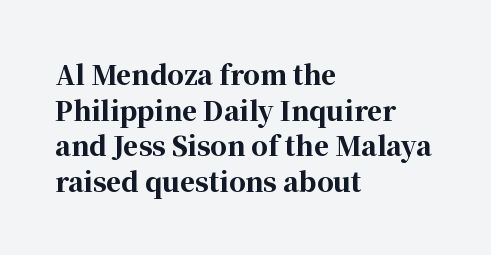
The image shows 26 px bold type, upright; set left-aligned, normal line spacing (1.37x), normal letter spacing, not underlined.
